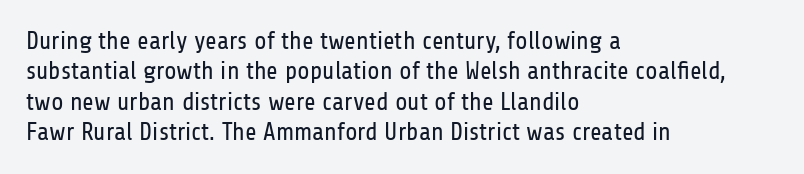
Nope, not italic — everything's standing straight. Only glyphs here, with clear space below each row. Leftover space on each line is placed entirely after the last word. The gaps between neighbouring characters are ordinary and unremarkable. A light-to-regular cut is what we see here.
